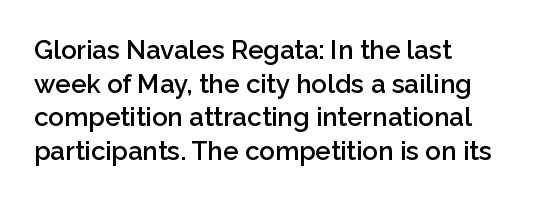
{"italic": "no", "bold": "semi", "underline": "no", "align": "left", "line_spacing": "normal", "line_spacing_ratio": 1.29, "letter_spacing": "normal", "letter_spacing_em": 0.0, "glyph_px": 26}
